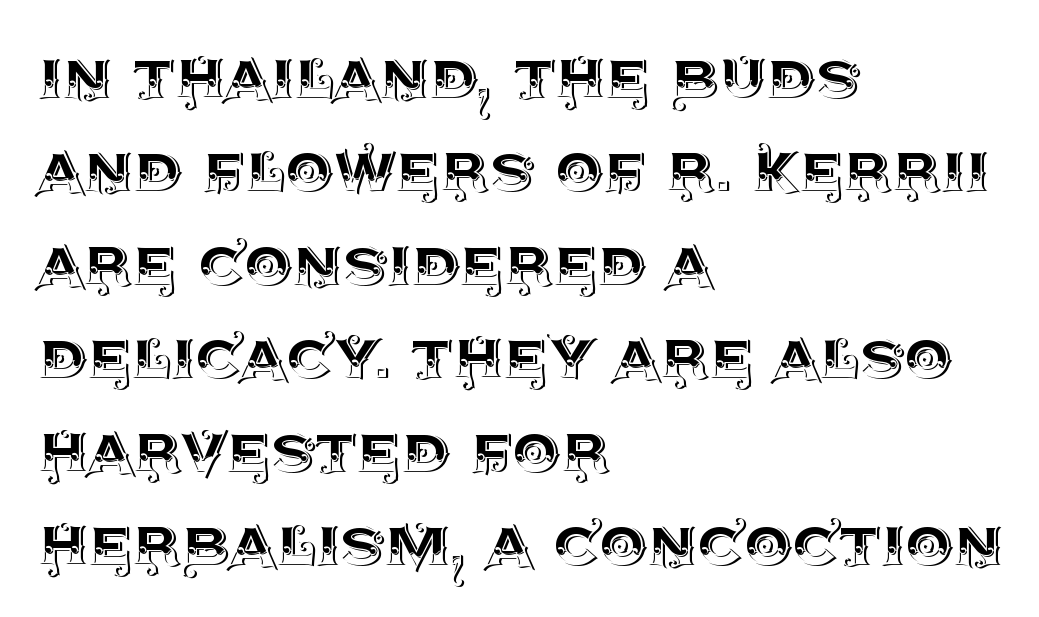
Looks like regular typesetting: each glyph gets only the width it needs. When letters stand straight like this, we call the style roman or upright. The line texture is even and compact thanks to regular tracking. These lines stack with their left ends in a neat column. Descender tails drop into unmarked territory.
